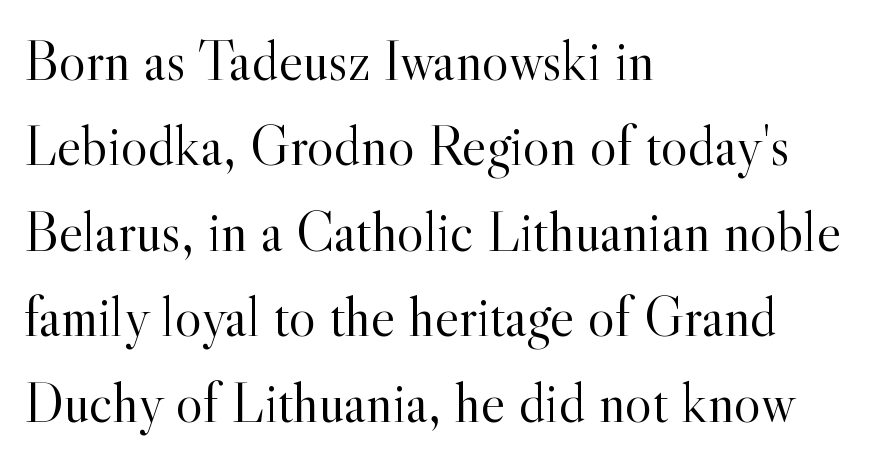
The lines are quadded left. If you measured baseline to baseline, you'd find a middling distance. Examine the stroke ends and you'll spot serifs. Character widths vary here, with narrow letters taking less room than wide ones. Words appear dense and cohesive because spacing is normal.
